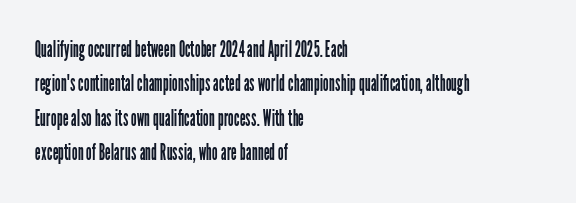
Q: Is the text bold? A: No.
Q: Is the text italic (slanted)? A: No, it is upright.
Q: Is the text underlined? A: No.
Q: How is the paragraph aligned? A: Left-aligned.
Q: Is the spacing between letters normal or unusually wide? A: Normal.
Q: Is the spacing between lines tight, normal or loose? A: Normal.
